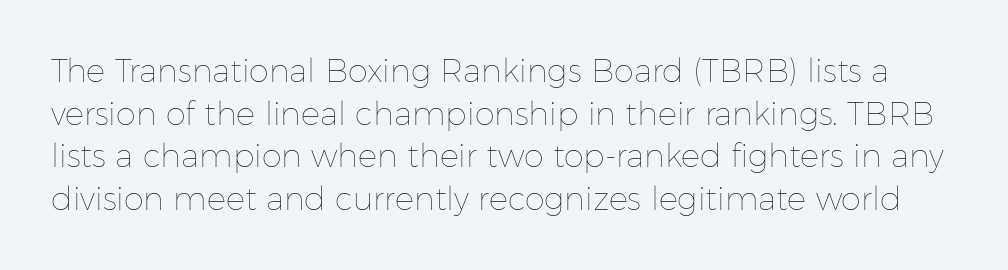
Q: Is the text bold? A: No.
Q: Is the text italic (slanted)? A: No, it is upright.
Q: Is the text underlined? A: No.
Q: Is the spacing between letters normal or unusually wide? A: Normal.
Q: Is the spacing between lines tight, normal or loose? A: Normal.
Q: Width (condensed, normal, or wide)? A: Normal.
Q: Stroke contrast? A: Low.
Q: x-height? A: Medium.
Q: Monospaced? A: No.
